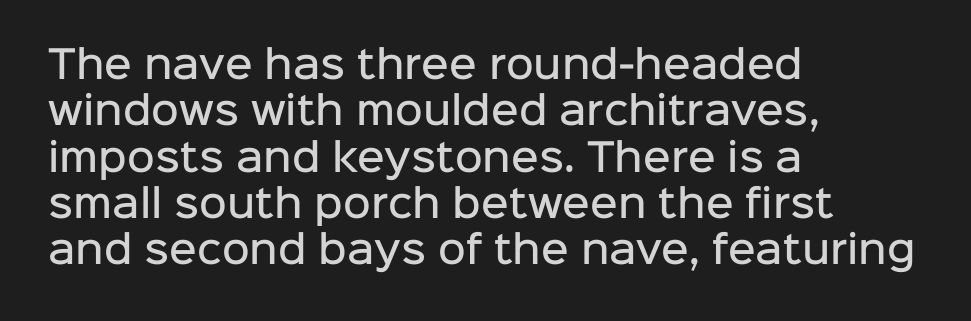
The image shows 38 px semibold sans-serif type, upright; set left-aligned, line spacing 1.22x, normal letter spacing, not underlined; low stroke contrast and a medium x-height.
